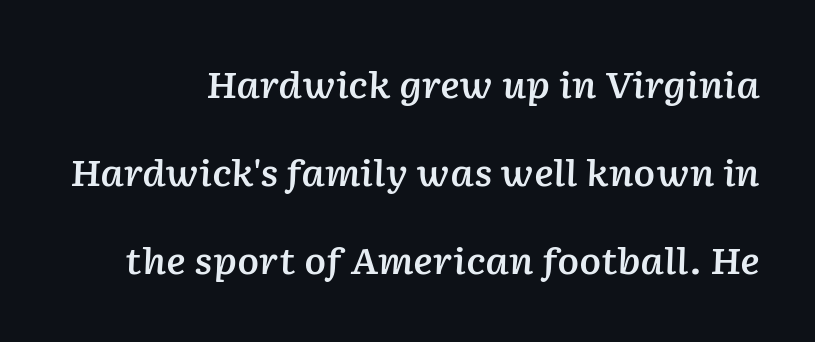
The baseline area is clear. Notice how the stems are inclined rather than vertical — that's the hallmark of italics. The strokes are fattened partway — semibold, not bold. The letters advance in unequal steps, a hallmark of proportional type. The horizontal fit of the characters is conventional and even. What's the leading like? Stretched, with rows far apart.
